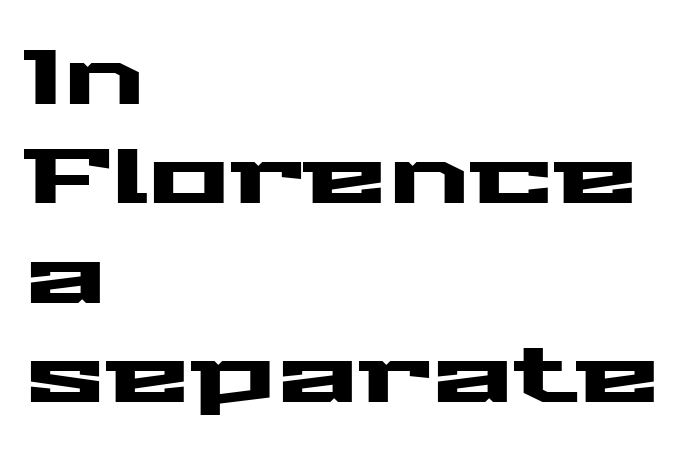
The typeface chosen for these lines omits serifs. Compared with a centered layout, this one pins lines to the left instead. In terms of leading, this rendering sits right in the middle. This rendering features lettering with no underline.
